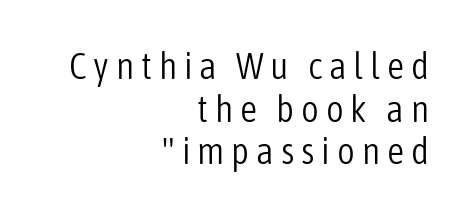
The image shows 38 px light, condensed sans-serif type, upright; set right-aligned, tight line spacing (1.12x), not underlined; low stroke contrast and a medium x-height.
